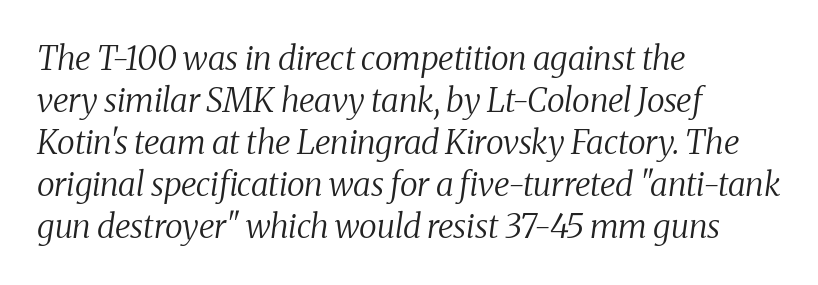
Q: Is the text bold? A: No.
Q: Is the text italic (slanted)? A: Yes, it leans right by about 8 degrees.
Q: Is the typeface a serif or a sans-serif typeface? A: Serif.
Q: Is the text underlined? A: No.
Q: How is the paragraph aligned? A: Left-aligned.
Q: Is the spacing between letters normal or unusually wide? A: Normal.
Q: Is the spacing between lines tight, normal or loose? A: Normal.
Q: Width (condensed, normal, or wide)? A: Normal.
Q: Stroke contrast? A: Medium.
Q: x-height? A: Medium.
Q: Monospaced? A: No.
